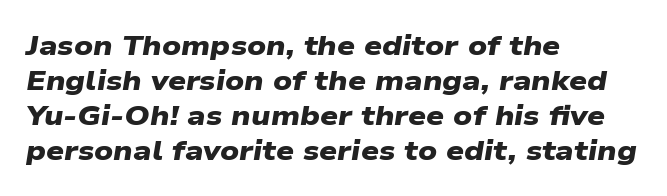
Q: Is the text bold? A: Yes.
Q: Is the typeface a serif or a sans-serif typeface? A: Sans-serif.
Q: Is the text underlined? A: No.
Q: How is the paragraph aligned? A: Left-aligned.
Q: Is the spacing between letters normal or unusually wide? A: Normal.
Q: Is the spacing between lines tight, normal or loose? A: Normal.
Q: Width (condensed, normal, or wide)? A: Wide.
Q: Stroke contrast? A: Low.
Q: x-height? A: Medium.
Q: Monospaced? A: No.
